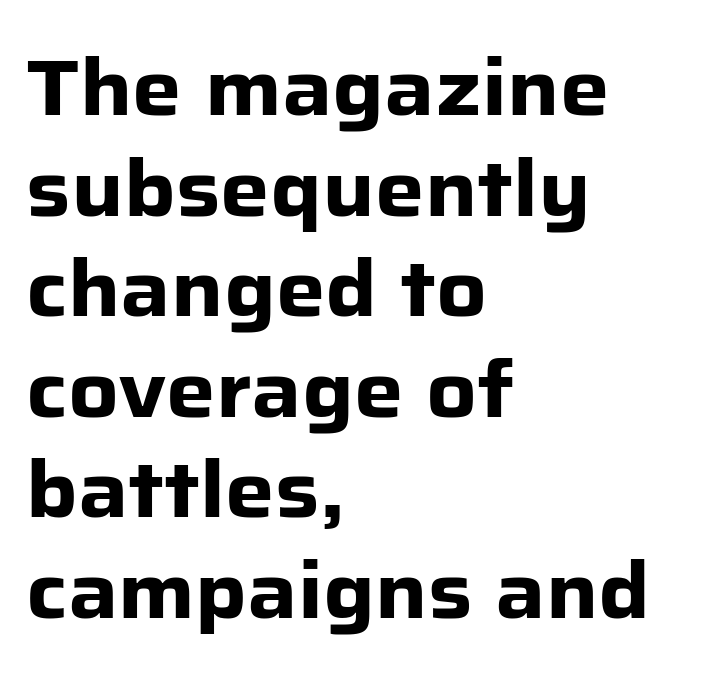
Q: Is the text bold? A: Yes.
Q: Is the text italic (slanted)? A: No, it is upright.
Q: Is the typeface a serif or a sans-serif typeface? A: Sans-serif.
Q: Is the text underlined? A: No.
Q: How is the paragraph aligned? A: Left-aligned.
Q: Is the spacing between letters normal or unusually wide? A: Normal.
Q: Is the spacing between lines tight, normal or loose? A: Normal.
Q: Width (condensed, normal, or wide)? A: Normal.
Q: Stroke contrast? A: Low.
Q: x-height? A: Medium.
Q: Monospaced? A: No.
